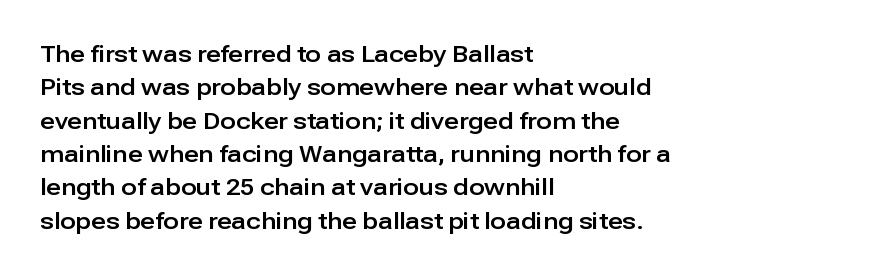
The image shows 23 px text type, upright; set left-aligned, normal line spacing (1.45x), normal letter spacing, not underlined.
